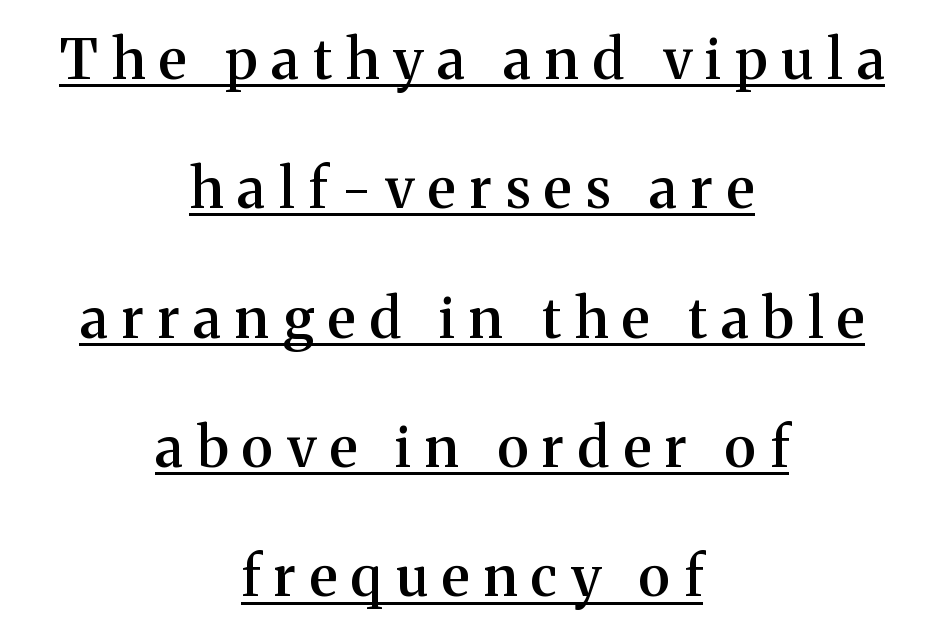
{"serif": "yes", "italic": "no", "bold": "semi", "weight": "semibold", "width": "normal", "stroke_contrast": "medium", "x_height": "medium", "monospaced": "no", "underline": "yes", "align": "center", "line_spacing": "loose", "line_spacing_ratio": 2.31, "letter_spacing": "wide", "letter_spacing_em": 0.25, "glyph_px": 56}
